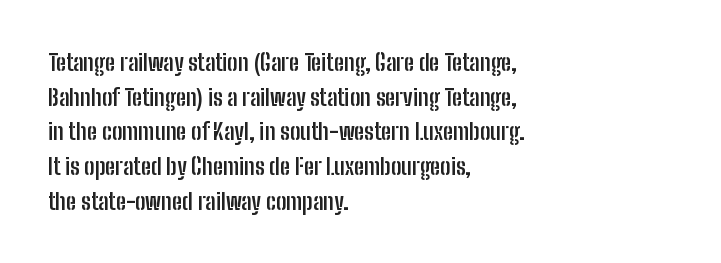
The image shows 23 px bold type, upright; set left-aligned, normal line spacing (1.51x), normal letter spacing, not underlined.
